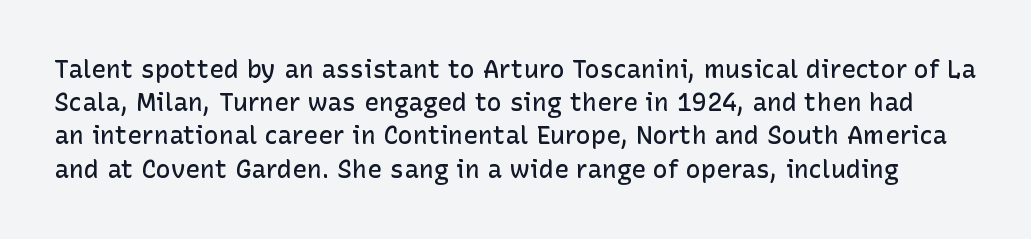
{"italic": "no", "bold": "semi", "underline": "no", "line_spacing": "normal", "line_spacing_ratio": 1.33, "letter_spacing": "normal", "letter_spacing_em": 0.0, "glyph_px": 25}
